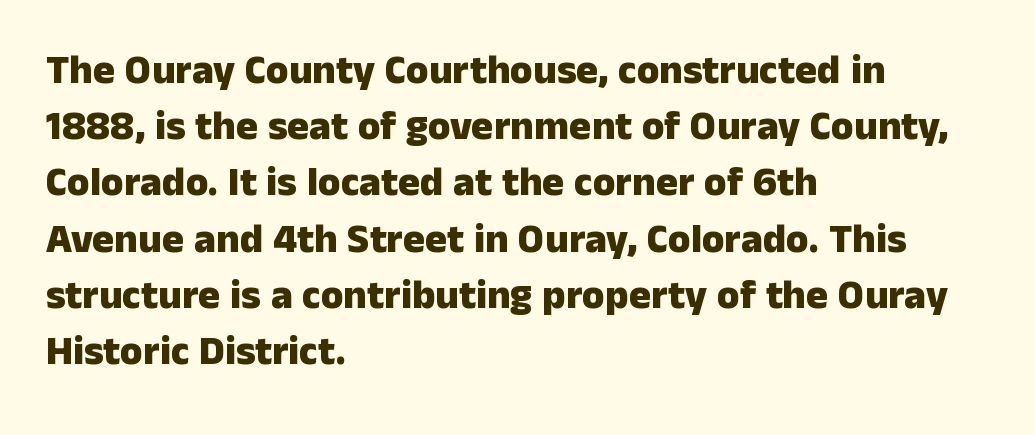
The image shows 41 px heavy sans-serif type, upright; set left-aligned, normal line spacing (1.37x), normal letter spacing, not underlined; low stroke contrast and a medium x-height.
